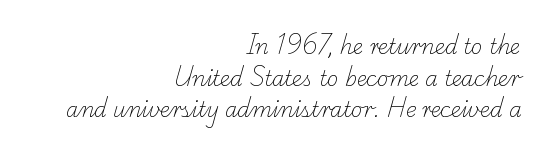
Q: Is the text bold? A: No.
Q: Is the text underlined? A: No.
Q: How is the paragraph aligned? A: Right-aligned.
Q: Is the spacing between letters normal or unusually wide? A: Normal.
Q: Is the spacing between lines tight, normal or loose? A: Normal.
